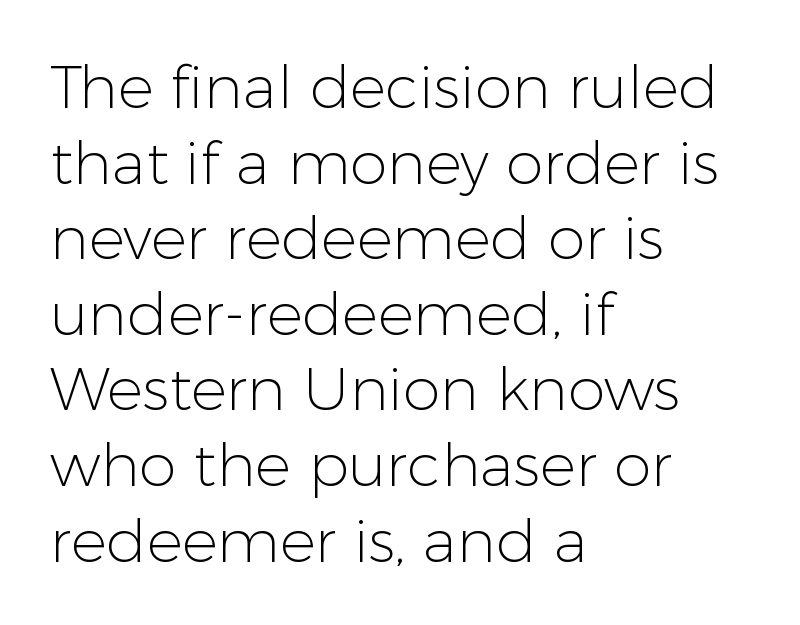
{"serif": "no", "italic": "no", "bold": "no", "weight": "light", "width": "normal", "stroke_contrast": "low", "x_height": "medium", "monospaced": "no", "underline": "no", "align": "left", "line_spacing": "normal", "line_spacing_ratio": 1.26, "letter_spacing": "normal", "letter_spacing_em": 0.0, "glyph_px": 60}
